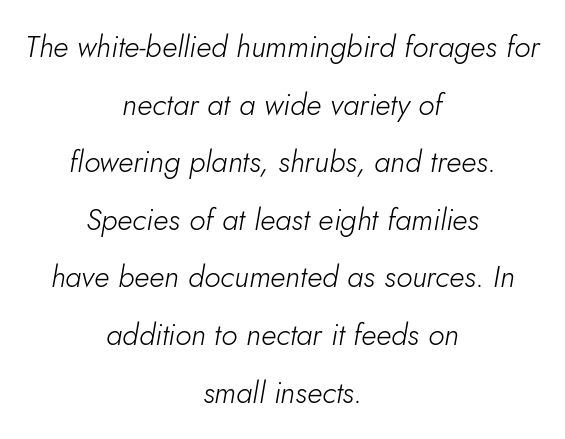
The image shows 30 px light type, italic (leaning right); set centered, loose line spacing (1.92x), normal letter spacing, not underlined; low stroke contrast and a small x-height.
